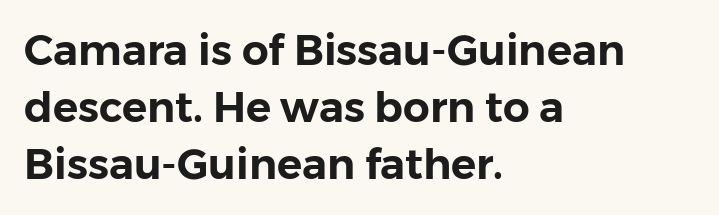
{"serif": "no", "italic": "no", "width": "normal", "stroke_contrast": "low", "x_height": "medium", "monospaced": "no", "underline": "no", "align": "left", "line_spacing": "normal", "line_spacing_ratio": 1.36, "letter_spacing": "normal", "letter_spacing_em": 0.0, "glyph_px": 42}
